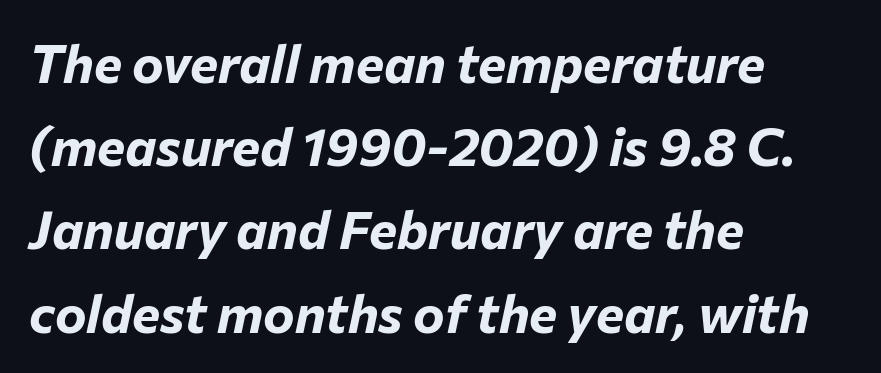
Q: Is the text bold? A: Yes.
Q: Is the text italic (slanted)? A: Yes, it leans right by about 12 degrees.
Q: Is the text underlined? A: No.
Q: How is the paragraph aligned? A: Left-aligned.
Q: Is the spacing between letters normal or unusually wide? A: Normal.
Q: Is the spacing between lines tight, normal or loose? A: Normal.
Q: Width (condensed, normal, or wide)? A: Normal.
Q: Stroke contrast? A: Low.
Q: x-height? A: Medium.
Q: Monospaced? A: No.
